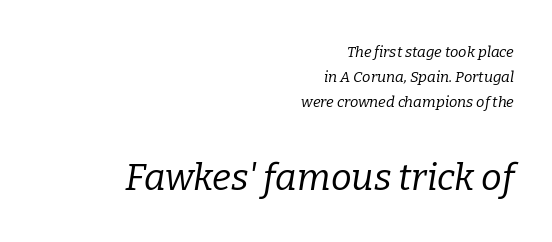
The paragraph shown leans on its right margin. This sample has the flowing, uneven cadence of proportional lettering. Normally led — the rows are evenly, conventionally spaced. The glyphs are unaccompanied by any horizontal stroke below them.
